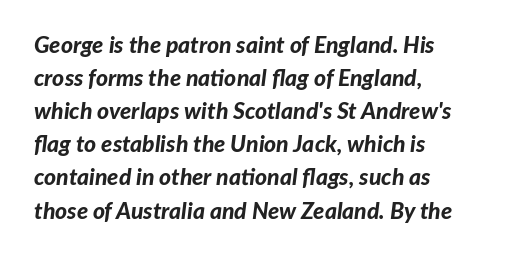
{"italic": "yes", "lean": "right", "slant_degrees": 7, "bold": "yes", "underline": "no", "align": "left", "line_spacing": "normal", "line_spacing_ratio": 1.44, "letter_spacing": "normal", "letter_spacing_em": 0.0, "glyph_px": 23}
